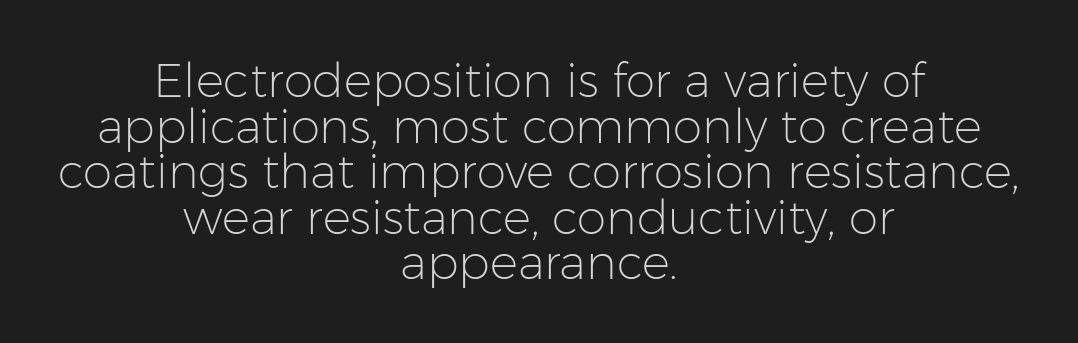
The image shows 47 px light sans-serif type, upright; set centered, tight line spacing (0.97x), normal letter spacing, not underlined; low stroke contrast and a medium x-height.
